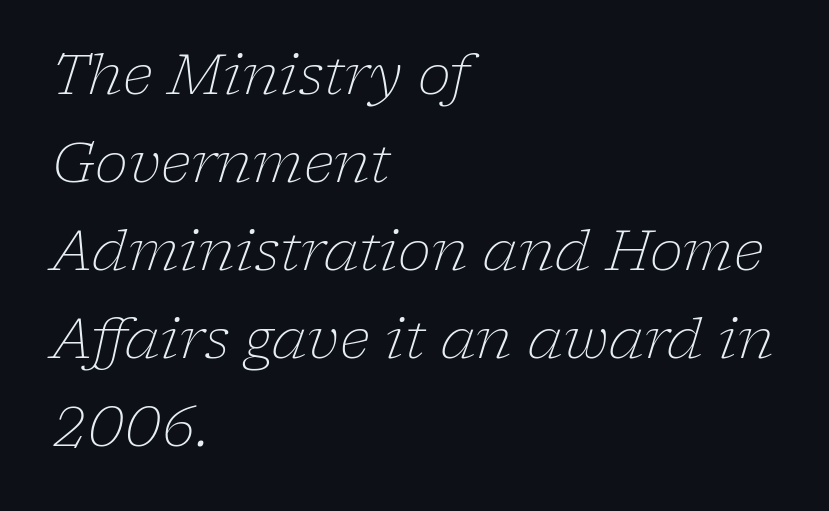
I'd call this a serif setting — the letters wear small feet. Weight class: somewhere from thin through regular. A bare baseline throughout the passage. The typography opts for an oblique posture over an upright one. These lines are set flush left with a ragged right edge. Look at the tracking — it's just the regular setting, nothing added.
